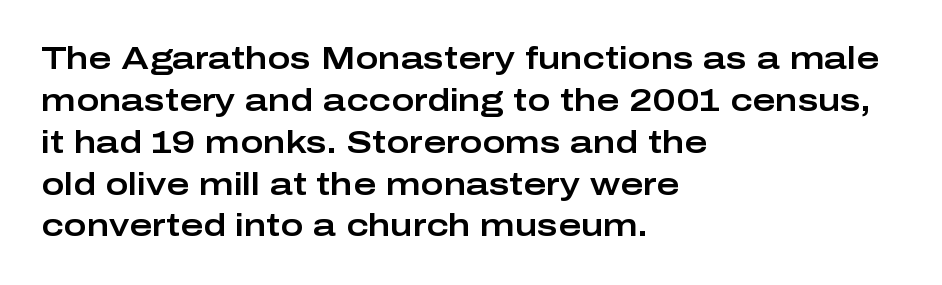
This is the regular roman posture of the typeface. The vertical gap from one line to the next is medium. Glance below the letters and you will spot only blank space. The gaps between neighbouring characters are ordinary and unremarkable.
